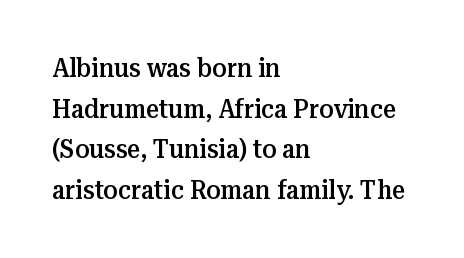
The image shows 26 px text type, upright; set left-aligned, normal line spacing (1.56x), normal letter spacing, not underlined.
